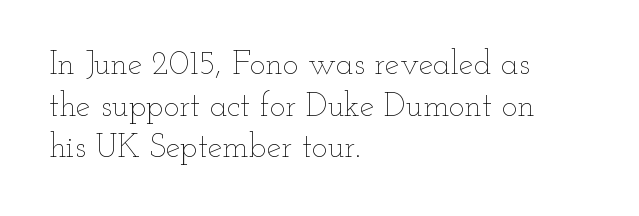
The image shows 33 px thin, wide type, upright; set left-aligned, normal line spacing (1.26x), normal letter spacing, not underlined; low stroke contrast and a small x-height.
